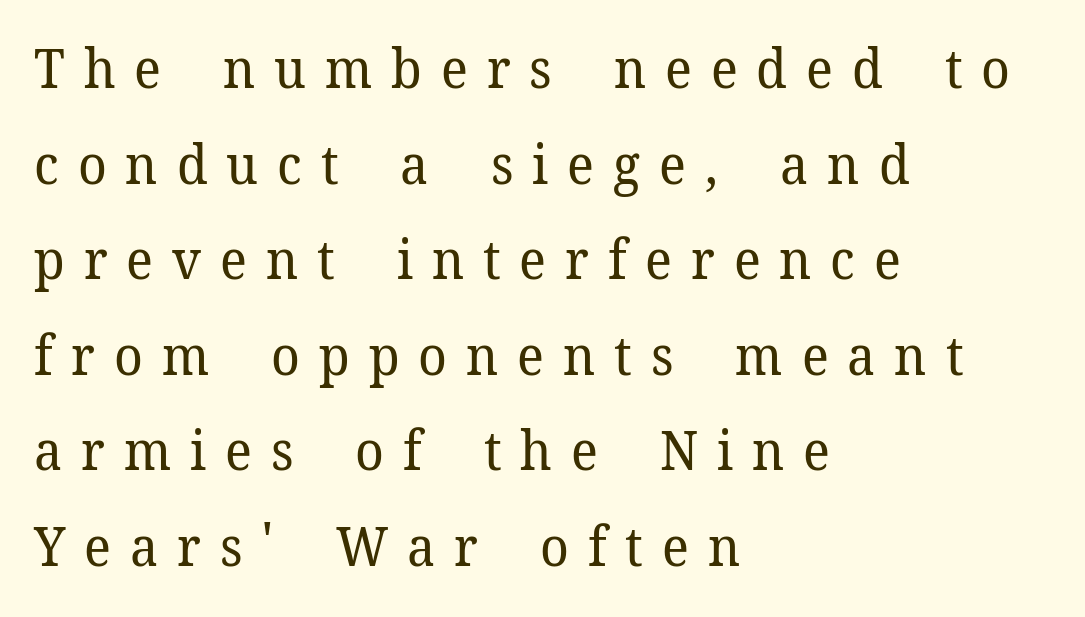
You could not count columns in this text — the font is proportionally spaced. The text was rendered using a seriffed face with decorative stroke endings. The strokes are not fattened; the text isn't bold. Plain, unruled lines of type.
